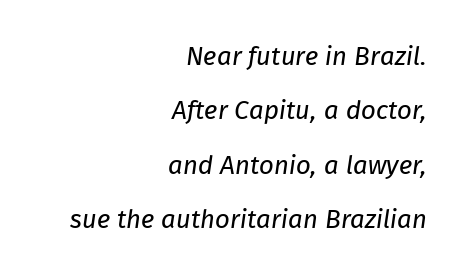
{"bold": "no", "underline": "no", "align": "right", "line_spacing": "loose", "line_spacing_ratio": 2.09, "letter_spacing": "normal", "letter_spacing_em": 0.0, "glyph_px": 26}
